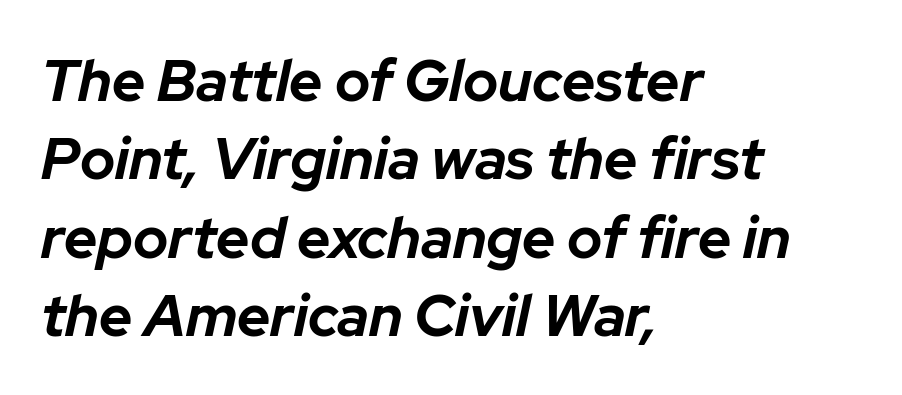
In terms of posture, this sample is oblique. The space directly below the letters is spotless. You could call the tracking neutral — neither tight nor loose. A typesetter would call this proportional, since set widths differ per character.
